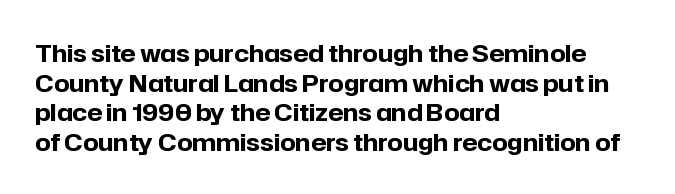
Nobody drew a line under any word here. The lettering stays uniformly vertical, giving the passage a roman look. Each word holds together tightly as a unit, with standard inter-letter gaps. A student would call this left alignment; a typographer would say flush left, rag right. Typographic density is high because the face is bold.
